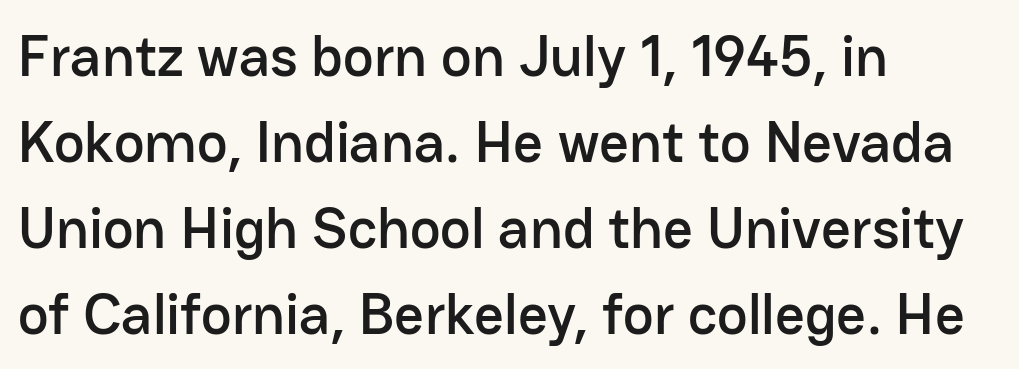
Q: Is the text italic (slanted)? A: No, it is upright.
Q: Is the typeface a serif or a sans-serif typeface? A: Sans-serif.
Q: Is the text underlined? A: No.
Q: How is the paragraph aligned? A: Left-aligned.
Q: Is the spacing between letters normal or unusually wide? A: Normal.
Q: Is the spacing between lines tight, normal or loose? A: Normal.
Q: Width (condensed, normal, or wide)? A: Normal.
Q: Stroke contrast? A: Low.
Q: x-height? A: Medium.
Q: Monospaced? A: No.
